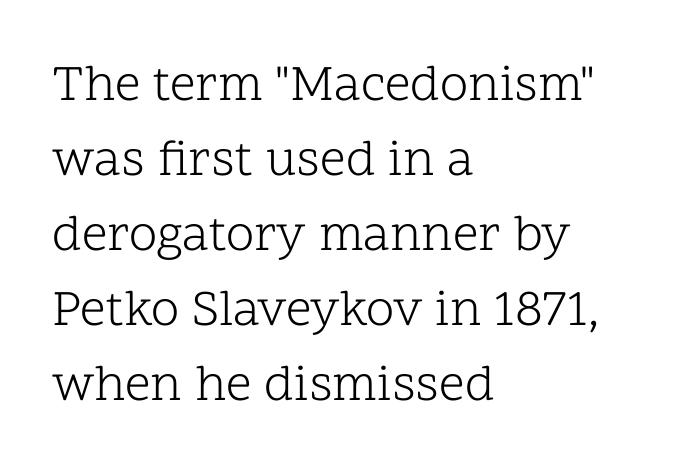
The image shows 51 px light serif type, upright; set left-aligned, normal line spacing (1.47x), normal letter spacing, not underlined; low stroke contrast and a medium x-height.
